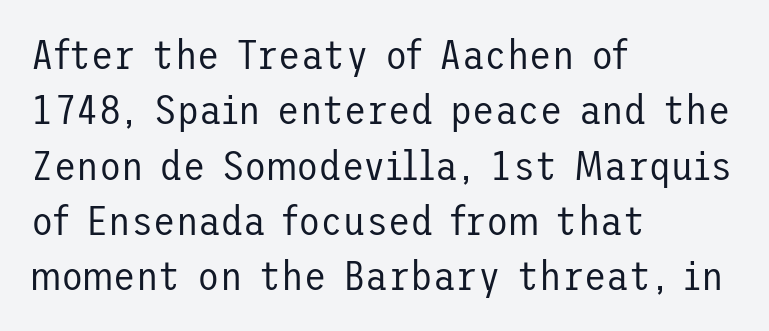
{"serif": "no", "italic": "no", "bold": "no", "weight": "regular", "width": "normal", "stroke_contrast": "low", "x_height": "medium", "underline": "no", "align": "left", "line_spacing": "normal", "line_spacing_ratio": 1.35, "letter_spacing": "normal", "letter_spacing_em": 0.0, "glyph_px": 41}
